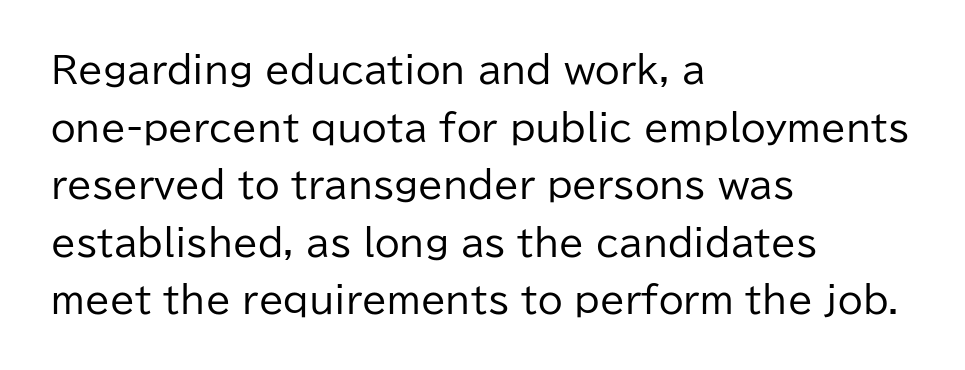
The letters stand straight up with perfectly vertical stems. This rendering features lettering with no underline. Successive baselines arrive at the customary interval. Counters stay open thanks to moderate or lighter strokes. Standard letterfit; no display-style spreading of the glyphs.
